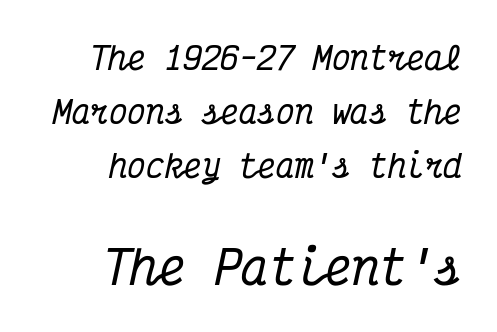
{"serif": "yes", "italic": "yes", "lean": "right", "slant_degrees": 12, "width": "condensed", "stroke_contrast": "medium", "x_height": "medium", "monospaced": "yes", "underline": "no", "align": "right", "line_spacing_ratio": 1.74, "letter_spacing": "normal", "letter_spacing_em": 0.0, "larger_block": "second", "size_ratio": 1.48, "glyph_px": 46}
